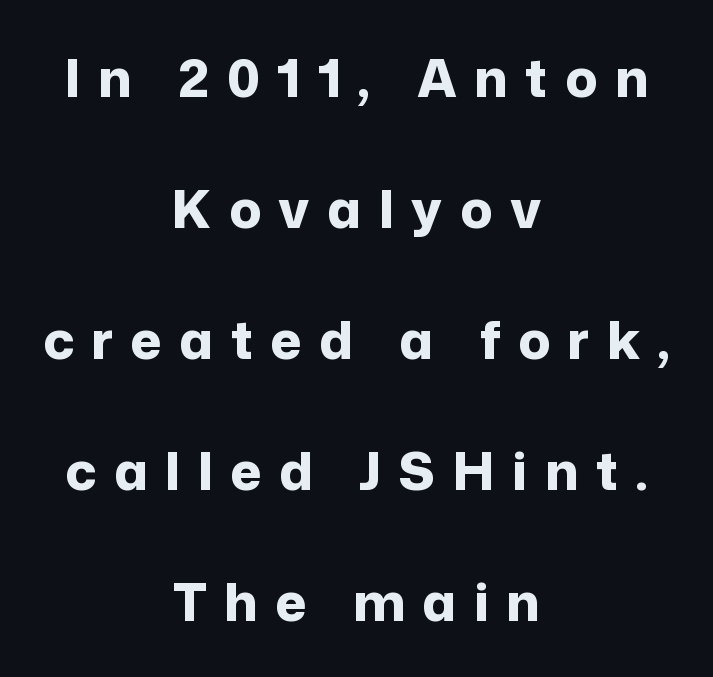
{"serif": "no", "italic": "no", "bold": "yes", "weight": "bold", "width": "normal", "stroke_contrast": "low", "x_height": "medium", "monospaced": "no", "underline": "no", "align": "center", "line_spacing": "loose", "line_spacing_ratio": 2.47, "letter_spacing": "wide", "letter_spacing_em": 0.33, "glyph_px": 53}
